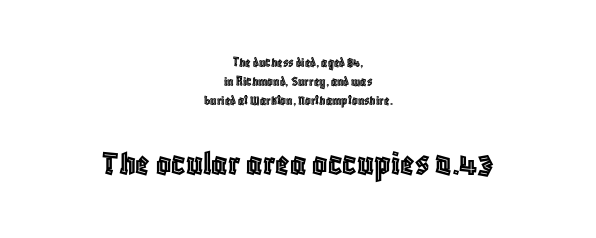
Q: Is the text italic (slanted)? A: No, it is upright.
Q: Is the text underlined? A: No.
Q: How is the paragraph aligned? A: Centered.
Q: Is the spacing between letters normal or unusually wide? A: Normal.
Q: Is the spacing between lines tight, normal or loose? A: Normal.
Q: Which block of text is set in a larger size, the first (top) or the second (bottom)? A: The second (bottom) one.
Q: Width (condensed, normal, or wide)? A: Condensed.
Q: x-height? A: Large.
Q: Monospaced? A: No.
